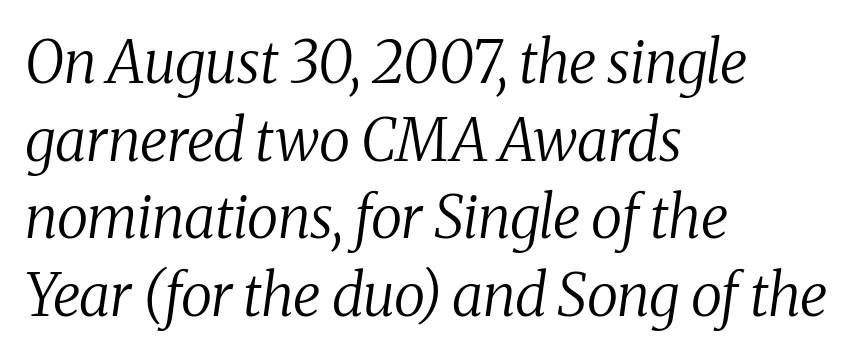
The image shows 58 px regular-weight serif type, italic (leaning right); set left-aligned, normal line spacing (1.34x), normal letter spacing, not underlined; medium stroke contrast and a medium x-height.
